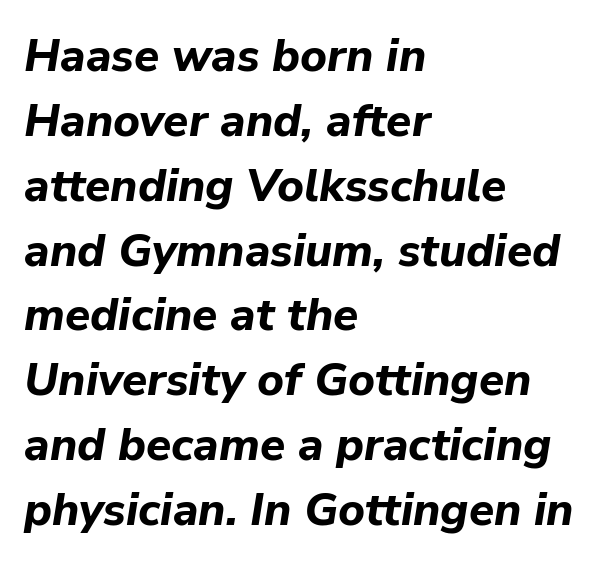
Here the designer chose a conventional face with non-uniform glyph widths. Unmarked baselines from the first word to the last. How heavy is the stroke? Heavy — this is a bold. Which margin do the lines hug? The left one — the right edge is uneven. This sample uses plain, unmodified letter spacing.
